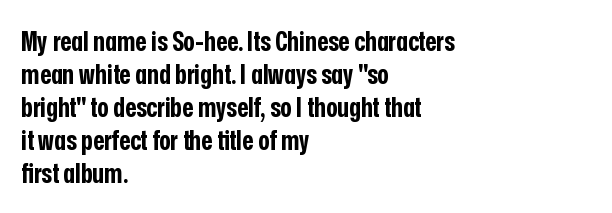
The image shows 27 px bold type, upright; set left-aligned, line spacing 1.22x, normal letter spacing, not underlined.
